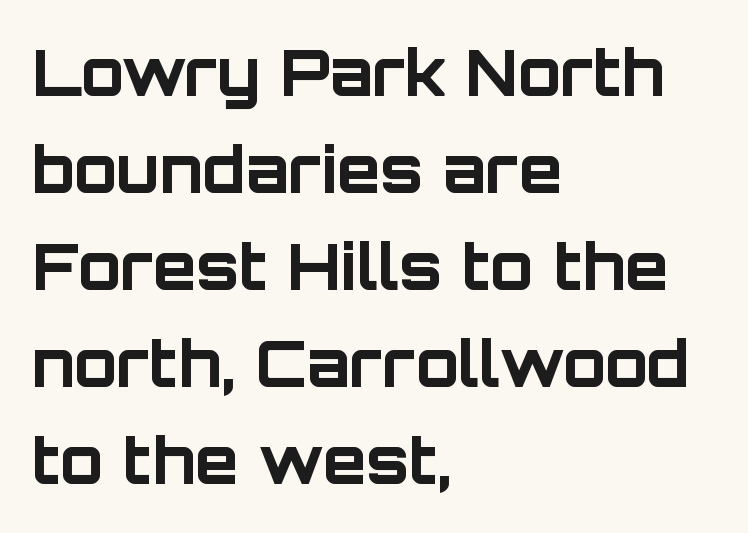
Its strokes are broad and dark, the hallmark of bold type. You could not count columns in this text — the font is proportionally spaced. The glyphs are unaccompanied by any horizontal stroke below them. This rendering leaves character spacing at its baseline value. The glyphs in this specimen are sans serif. Tall strokes in this sample are plumb rather than angled.
